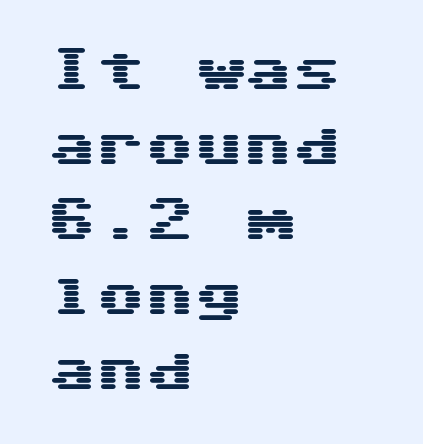
Q: Is the text italic (slanted)? A: No, it is upright.
Q: Is the typeface a serif or a sans-serif typeface? A: Sans-serif.
Q: Is the text underlined? A: No.
Q: How is the paragraph aligned? A: Left-aligned.
Q: Is the spacing between letters normal or unusually wide? A: Normal.
Q: Is the spacing between lines tight, normal or loose? A: Normal.
Q: Width (condensed, normal, or wide)? A: Wide.
Q: Stroke contrast? A: Medium.
Q: x-height? A: Medium.
